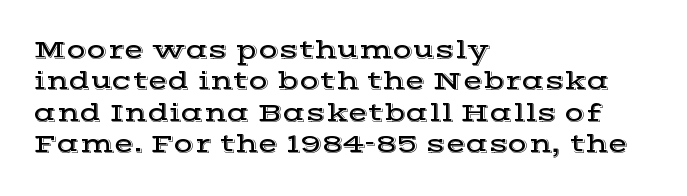
Tracking value appears to be zero — textbook default spacing. Rendered with straight, roman letterforms. Short and long lines alike share a common starting point at left. A bare baseline throughout the passage.
